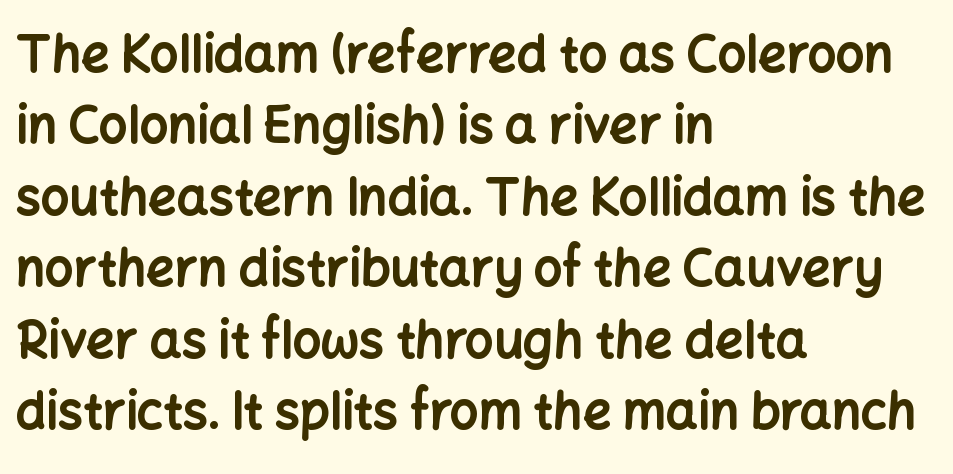
{"serif": "no", "italic": "no", "bold": "yes", "weight": "bold", "width": "normal", "stroke_contrast": "low", "x_height": "medium", "monospaced": "no", "underline": "no", "align": "left", "line_spacing": "normal", "line_spacing_ratio": 1.43, "letter_spacing": "normal", "letter_spacing_em": 0.0, "glyph_px": 50}
